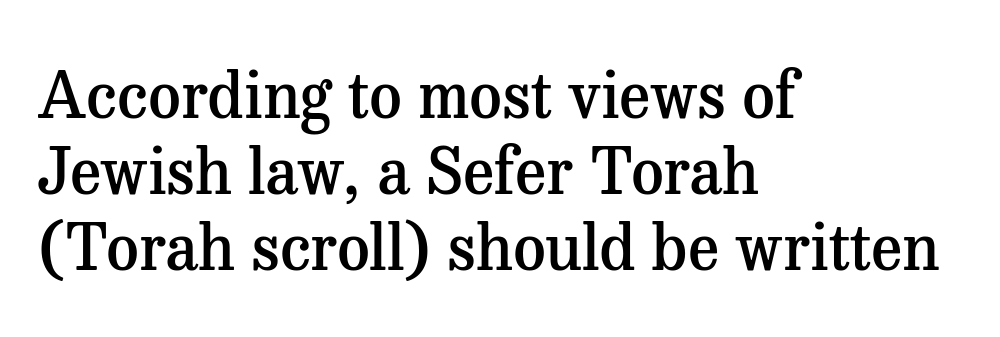
Here the designer chose a conventional face with non-uniform glyph widths. Check where the strokes stop: tiny serifs finish them off. Weight: semibold (demi). These lines were composed using upright roman letters.
